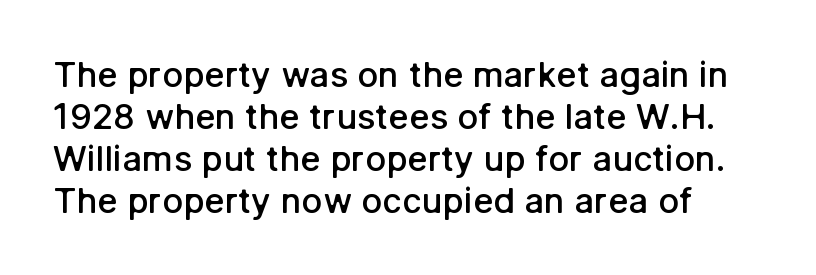
The image shows 35 px semibold sans-serif type, upright; set left-aligned, line spacing 1.2x, normal letter spacing, not underlined; low stroke contrast and a medium x-height.
